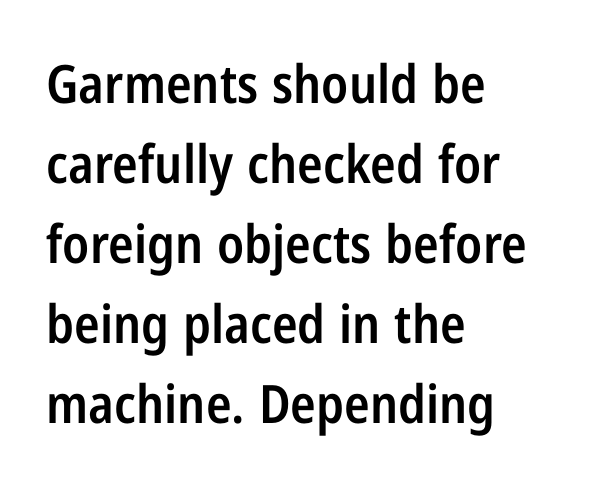
Q: Is the text bold? A: Semi-bold.
Q: Is the text italic (slanted)? A: No, it is upright.
Q: Is the typeface a serif or a sans-serif typeface? A: Sans-serif.
Q: Is the text underlined? A: No.
Q: How is the paragraph aligned? A: Left-aligned.
Q: Is the spacing between letters normal or unusually wide? A: Normal.
Q: Is the spacing between lines tight, normal or loose? A: Normal.
Q: Width (condensed, normal, or wide)? A: Condensed.
Q: Stroke contrast? A: Low.
Q: x-height? A: Medium.
Q: Monospaced? A: No.
